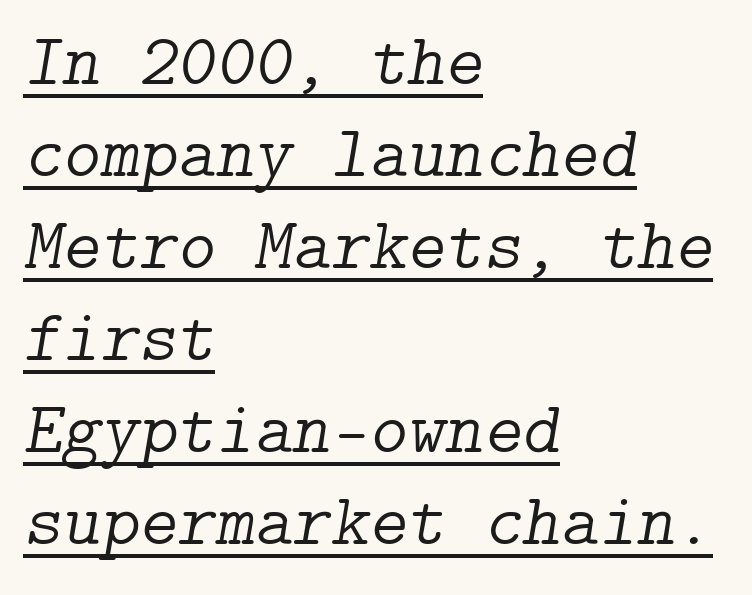
{"serif": "yes", "italic": "yes", "lean": "right", "slant_degrees": 9, "bold": "no", "weight": "light", "width": "normal", "stroke_contrast": "low", "x_height": "medium", "underline": "yes", "align": "left", "line_spacing": "normal", "line_spacing_ratio": 1.26, "letter_spacing": "normal", "letter_spacing_em": 0.0, "glyph_px": 73}
